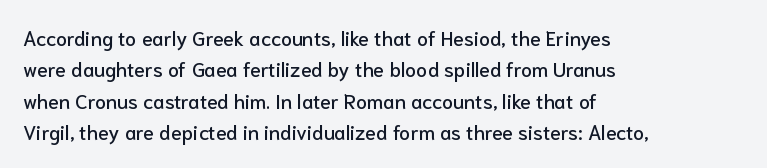
Q: Is the text italic (slanted)? A: No, it is upright.
Q: Is the text underlined? A: No.
Q: How is the paragraph aligned? A: Left-aligned.
Q: Is the spacing between letters normal or unusually wide? A: Normal.
Q: Is the spacing between lines tight, normal or loose? A: Normal.
